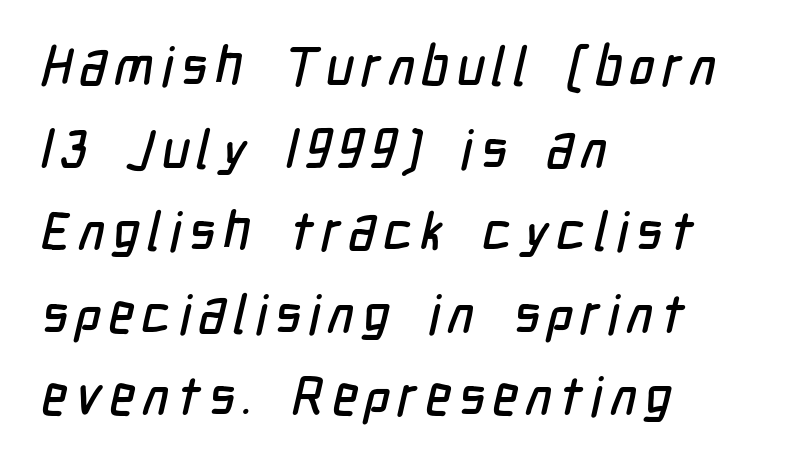
The compositor pushed each line to the left boundary. The designer left line spacing at the default. Letters rest on an invisible, unmarked baseline. Proportional: the letters do not fall into vertical columns. Letterform terminals end flat and unadorned throughout the passage.
